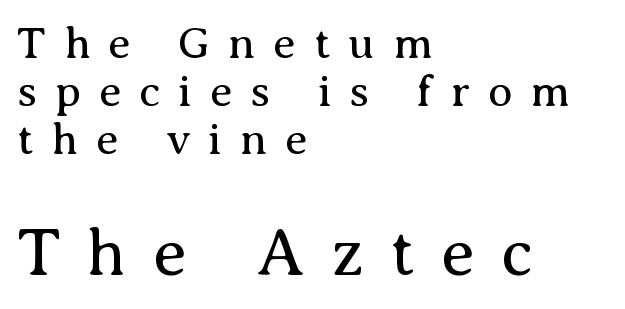
Q: Is the text bold? A: No.
Q: Is the text italic (slanted)? A: No, it is upright.
Q: Is the typeface a serif or a sans-serif typeface? A: Serif.
Q: Is the text underlined? A: No.
Q: How is the paragraph aligned? A: Left-aligned.
Q: Is the spacing between letters normal or unusually wide? A: Unusually wide.
Q: Is the spacing between lines tight, normal or loose? A: Tight.
Q: Which block of text is set in a larger size, the first (top) or the second (bottom)? A: The second (bottom) one.
Q: Width (condensed, normal, or wide)? A: Normal.
Q: Stroke contrast? A: Medium.
Q: x-height? A: Medium.
Q: Monospaced? A: No.
